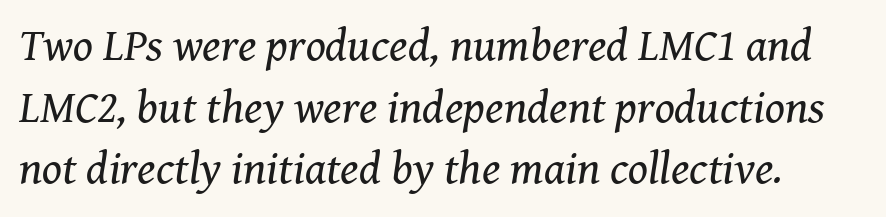
Q: Is the text bold? A: No.
Q: Is the text italic (slanted)? A: Yes, it leans right by about 8 degrees.
Q: Is the typeface a serif or a sans-serif typeface? A: Serif.
Q: Is the text underlined? A: No.
Q: Is the spacing between letters normal or unusually wide? A: Normal.
Q: Is the spacing between lines tight, normal or loose? A: Normal.
Q: Width (condensed, normal, or wide)? A: Normal.
Q: Stroke contrast? A: Medium.
Q: x-height? A: Medium.
Q: Monospaced? A: No.
